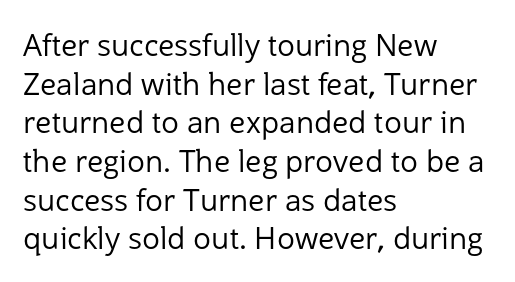
Q: Is the text bold? A: No.
Q: Is the text italic (slanted)? A: No, it is upright.
Q: Is the typeface a serif or a sans-serif typeface? A: Sans-serif.
Q: Is the text underlined? A: No.
Q: How is the paragraph aligned? A: Left-aligned.
Q: Is the spacing between letters normal or unusually wide? A: Normal.
Q: Is the spacing between lines tight, normal or loose? A: Normal.
Q: Width (condensed, normal, or wide)? A: Normal.
Q: Stroke contrast? A: Low.
Q: x-height? A: Medium.
Q: Monospaced? A: No.
